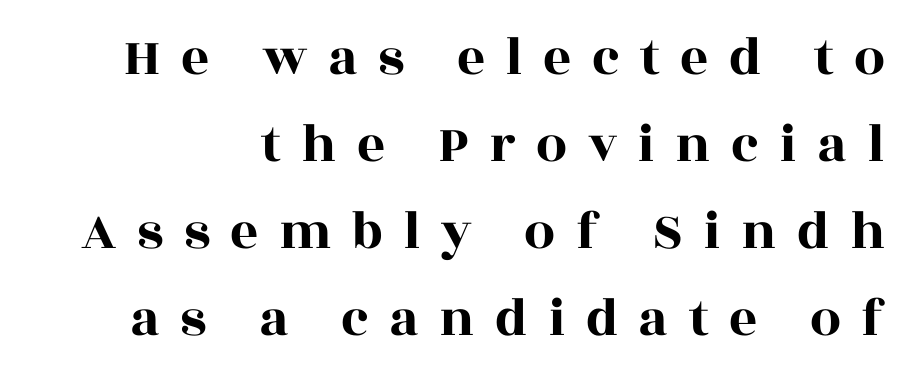
Q: Is the text italic (slanted)? A: No, it is upright.
Q: Is the typeface a serif or a sans-serif typeface? A: Serif.
Q: Is the text underlined? A: No.
Q: Is the spacing between letters normal or unusually wide? A: Unusually wide.
Q: Is the spacing between lines tight, normal or loose? A: Normal.
Q: Width (condensed, normal, or wide)? A: Wide.
Q: x-height? A: Large.
Q: Monospaced? A: No.
